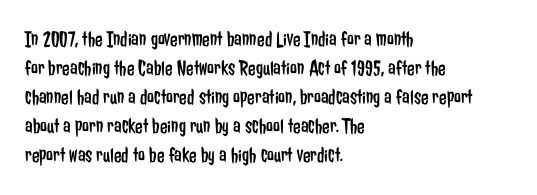
The image shows 22 px text type, upright; set left-aligned, normal line spacing (1.32x), normal letter spacing, not underlined.
